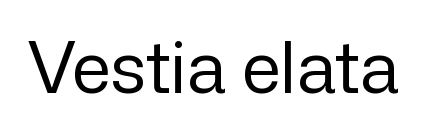
The image shows 71 px regular-weight sans-serif type, upright; set normal letter spacing, not underlined; low stroke contrast and a medium x-height.
